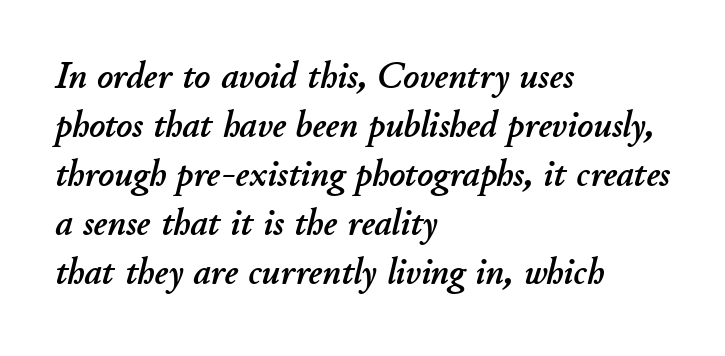
Q: Is the text italic (slanted)? A: Yes, it leans right by about 11 degrees.
Q: Is the text underlined? A: No.
Q: How is the paragraph aligned? A: Left-aligned.
Q: Is the spacing between letters normal or unusually wide? A: Normal.
Q: Is the spacing between lines tight, normal or loose? A: Normal.
Q: Width (condensed, normal, or wide)? A: Normal.
Q: Stroke contrast? A: Low.
Q: x-height? A: Small.
Q: Monospaced? A: No.
